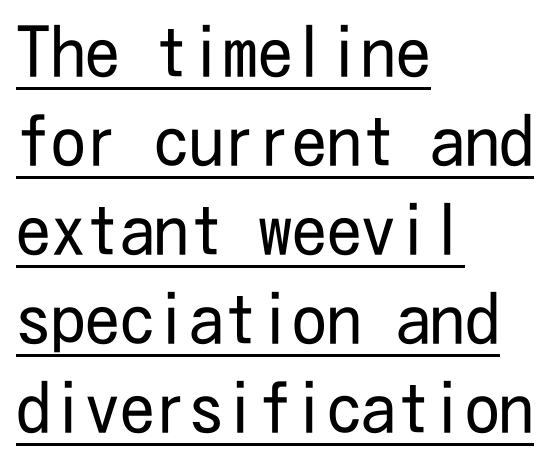
The image shows 69 px regular-weight, condensed sans-serif type, upright; set left-aligned, normal line spacing (1.29x), normal letter spacing, underlined; low stroke contrast and a medium x-height.
